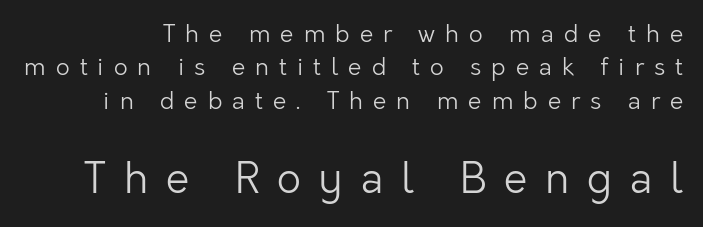
Q: Is the text bold? A: No.
Q: Is the text italic (slanted)? A: No, it is upright.
Q: Is the typeface a serif or a sans-serif typeface? A: Sans-serif.
Q: Is the text underlined? A: No.
Q: Is the spacing between letters normal or unusually wide? A: Unusually wide.
Q: Is the spacing between lines tight, normal or loose? A: Normal.
Q: Which block of text is set in a larger size, the first (top) or the second (bottom)? A: The second (bottom) one.
Q: Width (condensed, normal, or wide)? A: Normal.
Q: Stroke contrast? A: Low.
Q: x-height? A: Medium.
Q: Monospaced? A: No.
